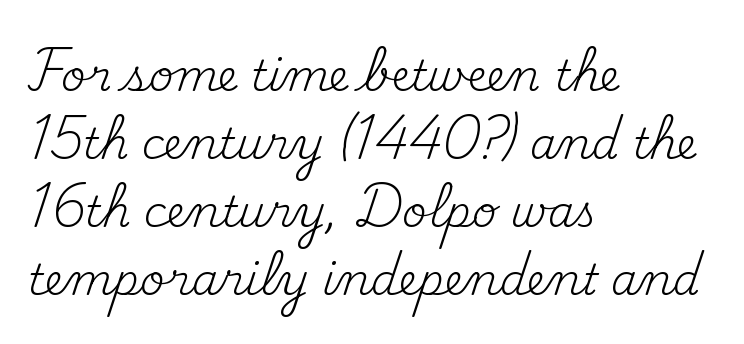
A student would call this left alignment; a typographer would say flush left, rag right. If you measured baseline to baseline, you'd find a middling distance. The rendering uses natural spacing where letterforms have individual widths. Heaviness? Minimal to ordinary, like unemphasized prose. A serif font was chosen for this passage.
